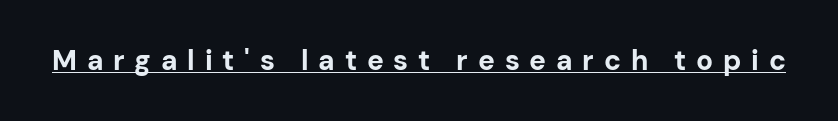
Is this a fixed-width face? No — the glyphs have proportional, varying widths. The passage shown is typeset with a sans-serif family. The letters are bold, with thick, heavy strokes. Ascenders rise straight up at ninety degrees. Has an underline been added? It has.
